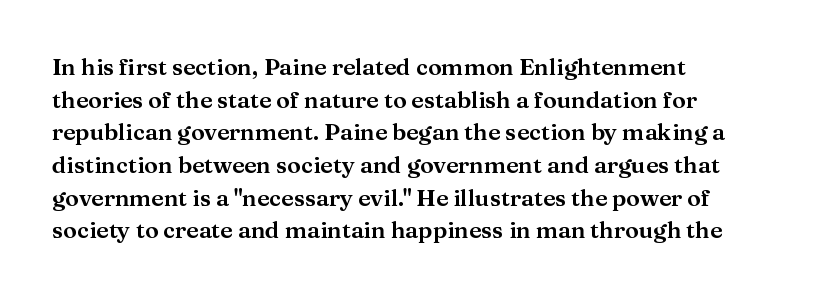
{"italic": "no", "underline": "no", "align": "left", "line_spacing": "normal", "line_spacing_ratio": 1.42, "letter_spacing": "normal", "letter_spacing_em": 0.0, "glyph_px": 23}
